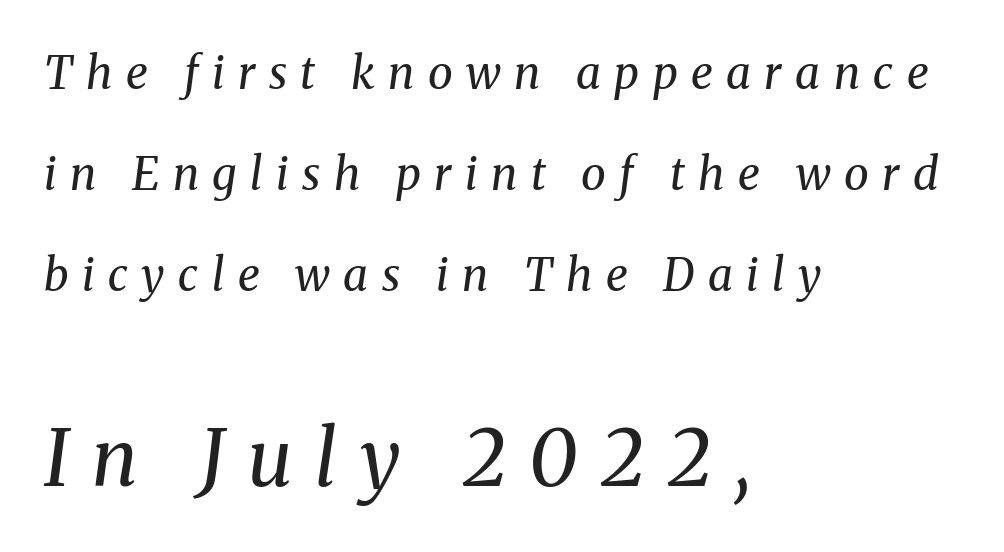
Q: Is the text bold? A: No.
Q: Is the text italic (slanted)? A: Yes, it leans right by about 8 degrees.
Q: Is the typeface a serif or a sans-serif typeface? A: Serif.
Q: Is the text underlined? A: No.
Q: How is the paragraph aligned? A: Left-aligned.
Q: Is the spacing between letters normal or unusually wide? A: Unusually wide.
Q: Is the spacing between lines tight, normal or loose? A: Loose.
Q: Which block of text is set in a larger size, the first (top) or the second (bottom)? A: The second (bottom) one.
Q: Width (condensed, normal, or wide)? A: Normal.
Q: Stroke contrast? A: Medium.
Q: x-height? A: Medium.
Q: Monospaced? A: No.
